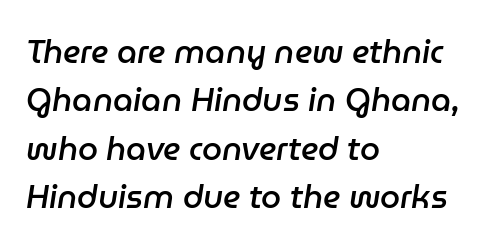
Notice how the passage keeps a crisp vertical edge on the left only. Typographic density is moderately raised because the face is semibold. Underline: absent. Each new line begins a customary step beneath the previous one. Character widths vary here, with narrow letters taking less room than wide ones.
